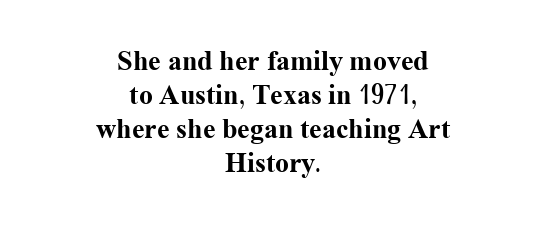
Q: Is the text bold? A: Yes.
Q: Is the text italic (slanted)? A: No, it is upright.
Q: Is the typeface a serif or a sans-serif typeface? A: Serif.
Q: Is the text underlined? A: No.
Q: How is the paragraph aligned? A: Centered.
Q: Is the spacing between letters normal or unusually wide? A: Normal.
Q: Width (condensed, normal, or wide)? A: Normal.
Q: Stroke contrast? A: Medium.
Q: x-height? A: Medium.
Q: Monospaced? A: No.
